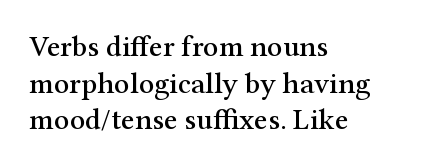
{"serif": "yes", "italic": "no", "width": "normal", "stroke_contrast": "medium", "x_height": "medium", "monospaced": "no", "underline": "no", "align": "left", "line_spacing_ratio": 1.22, "letter_spacing": "normal", "letter_spacing_em": 0.0, "glyph_px": 30}
